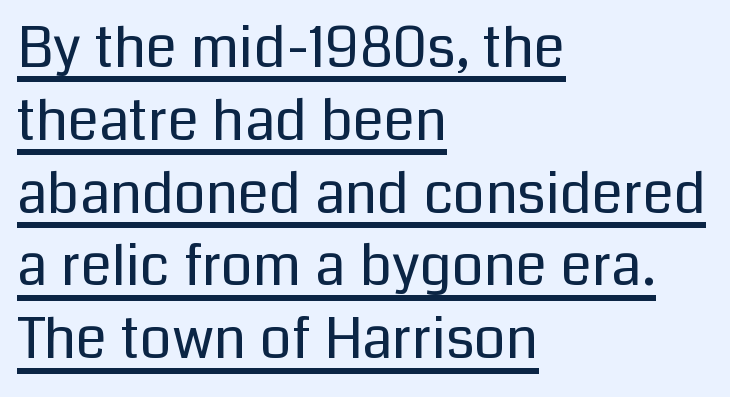
{"serif": "no", "italic": "no", "bold": "no", "weight": "regular", "width": "normal", "stroke_contrast": "low", "x_height": "medium", "monospaced": "no", "underline": "yes", "align": "left", "line_spacing": "normal", "line_spacing_ratio": 1.3, "letter_spacing": "normal", "letter_spacing_em": 0.0, "glyph_px": 56}
